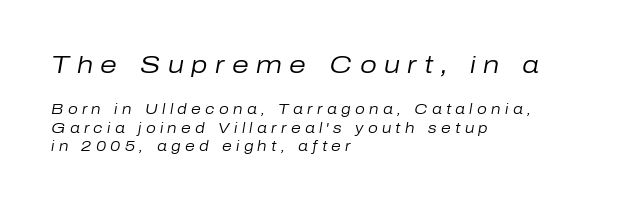
Posture: slanted. The rendering anchors every line to the left-hand side. Compared with typical paragraphs, the rows here are spaced about the same. Note: larger setting up top, smaller setting below. The characters are drawn with everyday or finer stroke widths.
